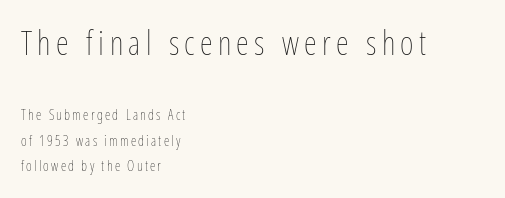
Q: Is the text bold? A: No.
Q: Is the text italic (slanted)? A: No, it is upright.
Q: Is the text underlined? A: No.
Q: How is the paragraph aligned? A: Left-aligned.
Q: Which block of text is set in a larger size, the first (top) or the second (bottom)? A: The first (top) one.
Q: Width (condensed, normal, or wide)? A: Condensed.
Q: Stroke contrast? A: Low.
Q: x-height? A: Medium.
Q: Monospaced? A: No.
